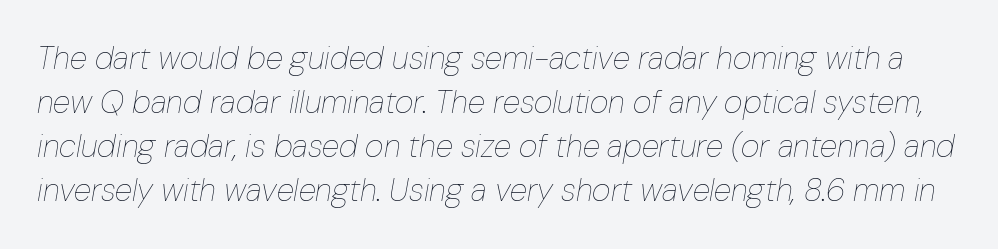
The image shows 32 px thin, condensed type, italic (leaning right); set normal line spacing (1.38x), normal letter spacing, not underlined; low stroke contrast and a medium x-height.
